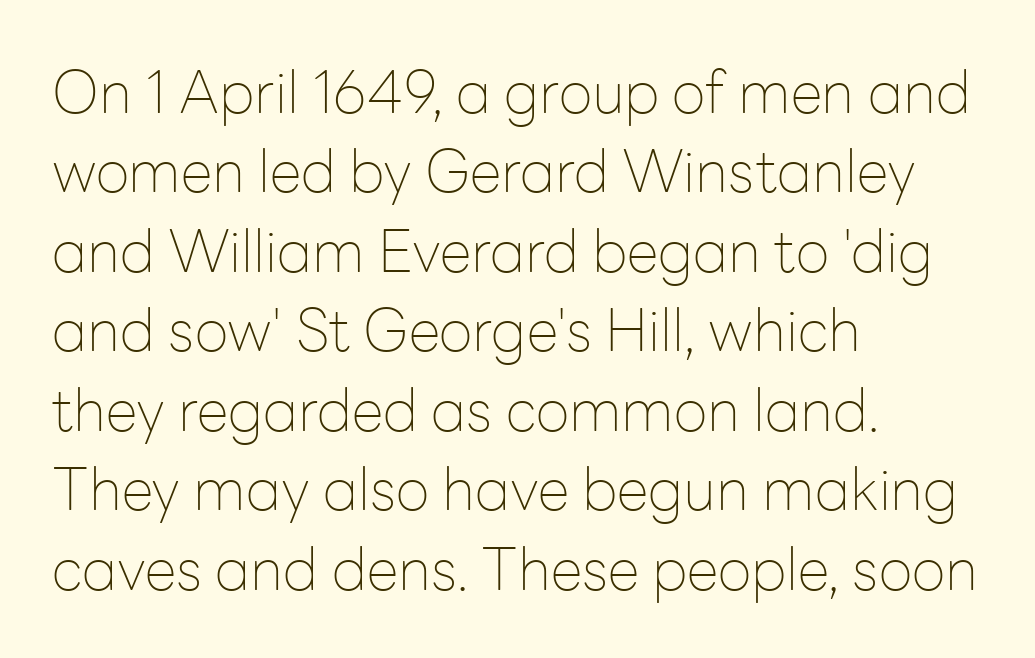
This is not heavy type; no bold has been used. This sample keeps an unexceptional amount of space between lines. The line texture is even and compact thanks to regular tracking. Proportional: the letters do not fall into vertical columns.
